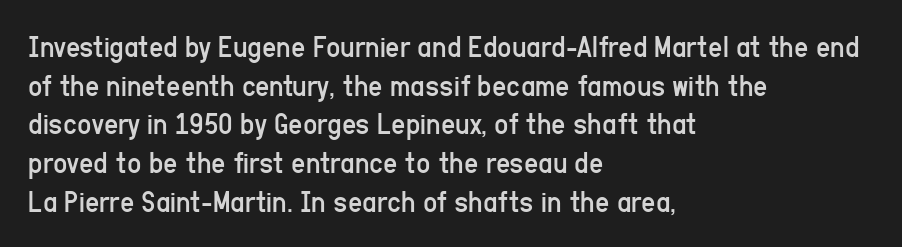
Quick note: underline off. A typesetter would call this zero additional tracking. Stems and bowls with no extra thickness — not bold. Notice how the stems are strictly vertical — no italics here. If you measured baseline to baseline, you'd find a middling distance. The glyphs in this specimen are sans serif.
